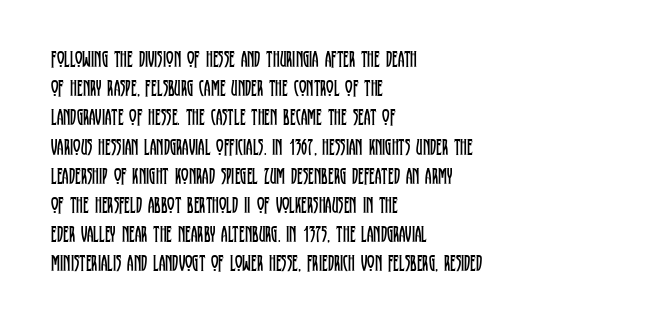
Nothing unusual about the tracking: characters are spaced as the font intends. Caption: multi-line text, flush left, ragged right. How would I describe the line gaps? Plain and ordinary. Unbolded letterforms with no extra heft.
